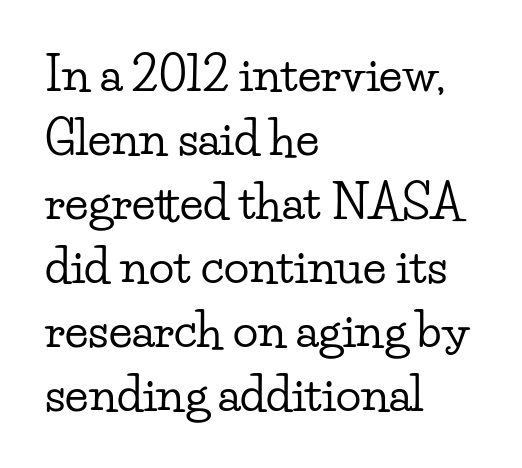
{"serif": "yes", "italic": "no", "width": "wide", "stroke_contrast": "low", "x_height": "small", "monospaced": "no", "underline": "no", "align": "left", "line_spacing": "normal", "line_spacing_ratio": 1.36, "letter_spacing": "normal", "letter_spacing_em": 0.0, "glyph_px": 47}
